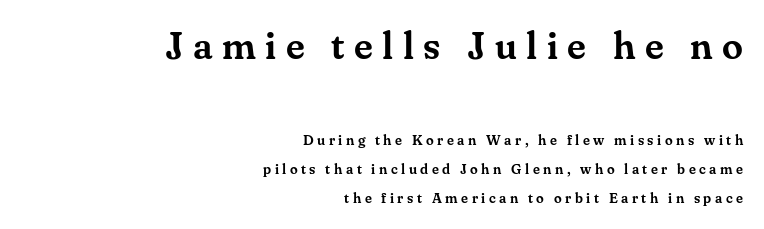
Q: Is the text italic (slanted)? A: No, it is upright.
Q: Is the typeface a serif or a sans-serif typeface? A: Serif.
Q: Is the text underlined? A: No.
Q: How is the paragraph aligned? A: Right-aligned.
Q: Is the spacing between letters normal or unusually wide? A: Unusually wide.
Q: Is the spacing between lines tight, normal or loose? A: Loose.
Q: Which block of text is set in a larger size, the first (top) or the second (bottom)? A: The first (top) one.
Q: Width (condensed, normal, or wide)? A: Normal.
Q: Stroke contrast? A: Medium.
Q: x-height? A: Small.
Q: Monospaced? A: No.
